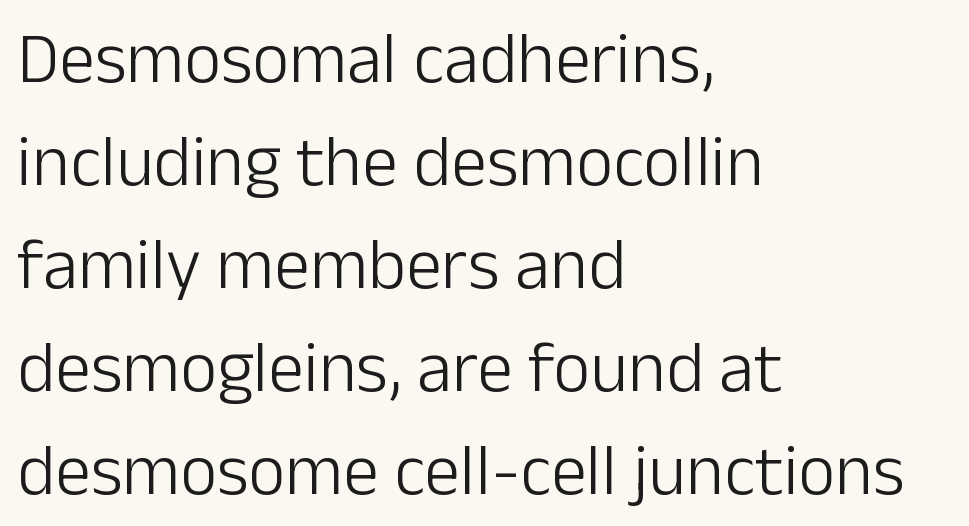
{"serif": "no", "italic": "no", "bold": "no", "weight": "light", "width": "normal", "stroke_contrast": "low", "x_height": "medium", "monospaced": "no", "underline": "no", "align": "left", "line_spacing": "normal", "line_spacing_ratio": 1.43, "letter_spacing": "normal", "letter_spacing_em": 0.0, "glyph_px": 72}
